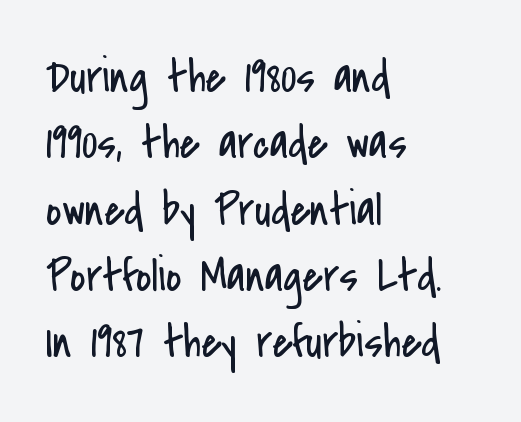
{"serif": "no", "italic": "no", "bold": "no", "weight": "regular", "width": "condensed", "stroke_contrast": "low", "x_height": "small", "monospaced": "no", "underline": "no", "align": "left", "line_spacing": "normal", "line_spacing_ratio": 1.41, "letter_spacing": "normal", "letter_spacing_em": 0.0, "glyph_px": 47}
